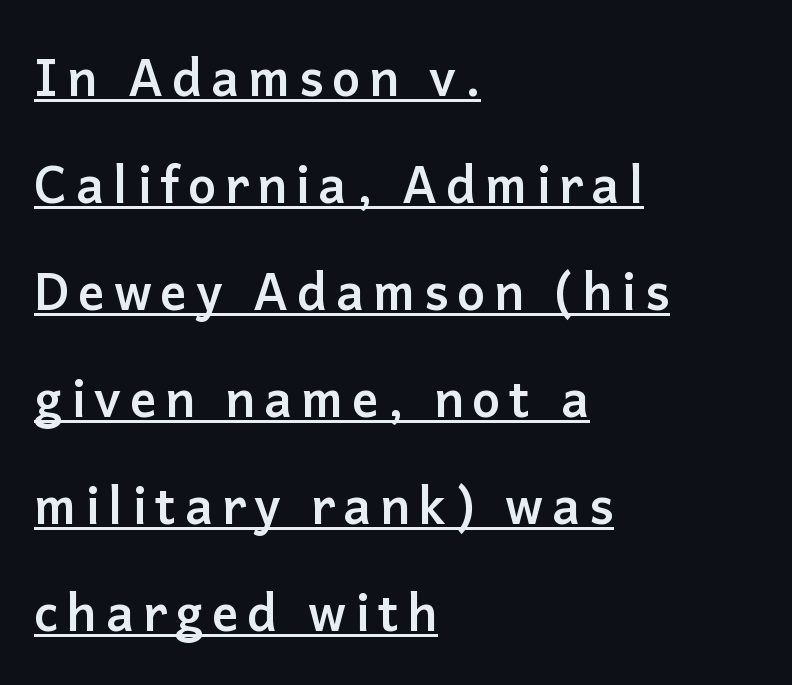
The image shows 50 px semibold sans-serif type, upright; set left-aligned, loose line spacing (2.14x), underlined; low stroke contrast and a medium x-height.
